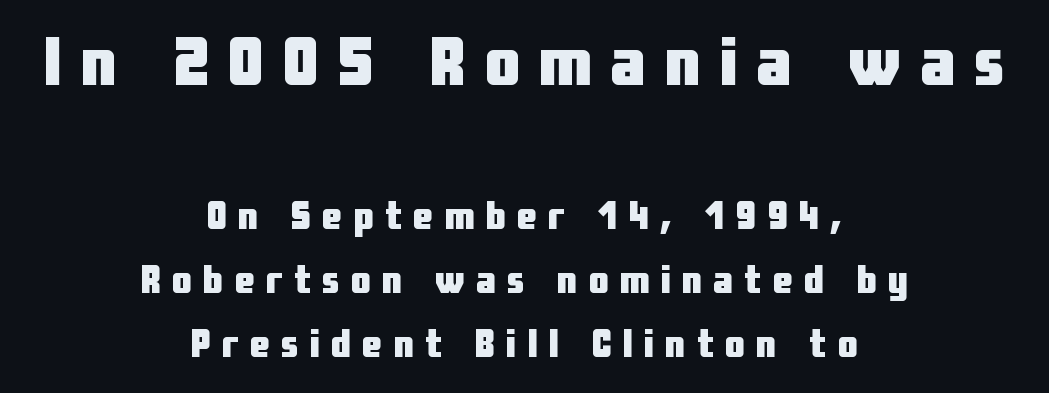
The image shows 70 px heavy, condensed sans-serif type, upright; set centered, normal line spacing (1.6x), unusually wide letter spacing (+0.28 em), not underlined; the first (top) block is 1.75x larger; low stroke contrast and a medium x-height.
